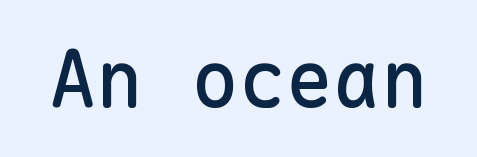
{"serif": "no", "italic": "no", "width": "normal", "stroke_contrast": "low", "x_height": "medium", "monospaced": "yes", "underline": "no", "letter_spacing": "normal", "letter_spacing_em": 0.0, "glyph_px": 79}
